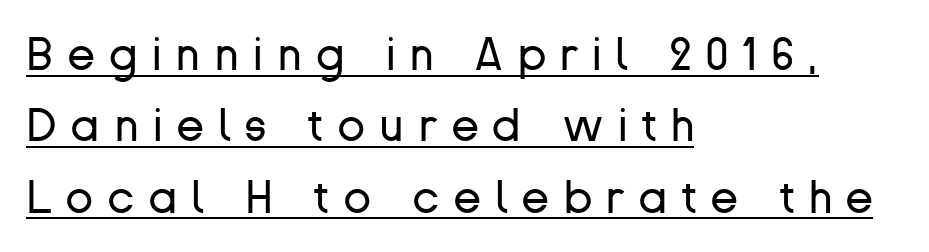
The image shows 46 px regular-weight sans-serif type, upright; set left-aligned, normal line spacing (1.55x), unusually wide letter spacing (+0.3 em), underlined; low stroke contrast and a medium x-height.
